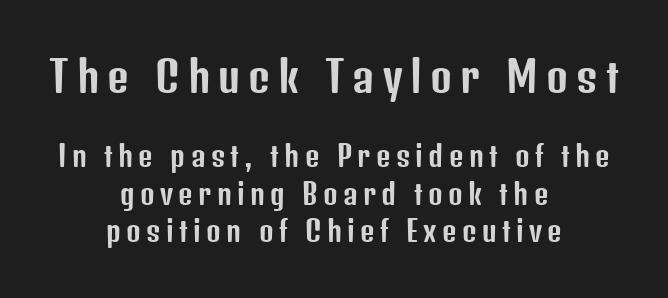
{"serif": "no", "italic": "no", "width": "condensed", "stroke_contrast": "low", "x_height": "medium", "monospaced": "no", "underline": "no", "align": "center", "line_spacing": "normal", "line_spacing_ratio": 1.33, "larger_block": "first", "size_ratio": 1.5, "glyph_px": 42}
